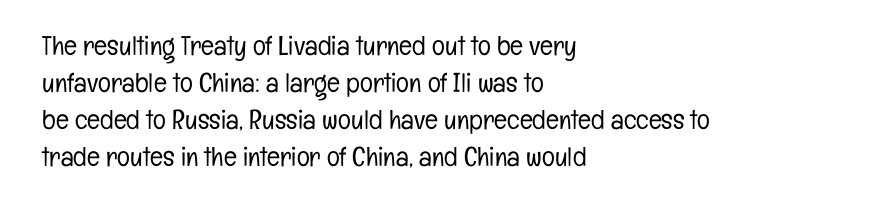
{"italic": "no", "bold": "no", "underline": "no", "align": "left", "line_spacing": "normal", "line_spacing_ratio": 1.37, "letter_spacing": "normal", "letter_spacing_em": 0.0, "glyph_px": 27}
